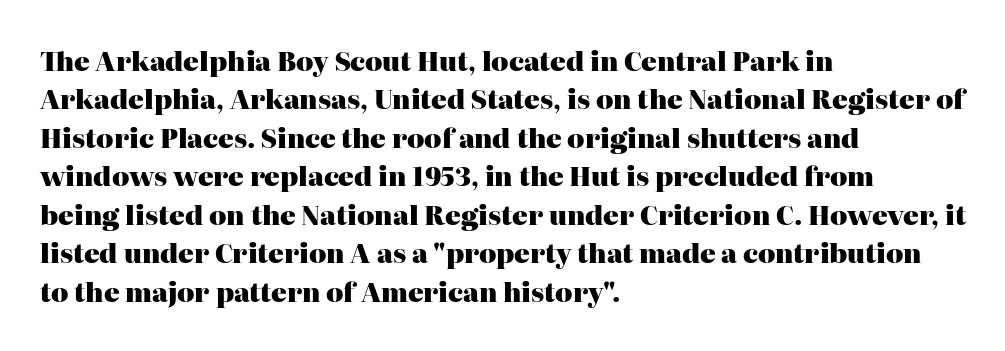
A typesetter would mark this as roman, not italic. Rule under the text: the space is simply empty. Layout note: lines flush left. The designer left line spacing at the default. What weight is shown? A full bold with thick strokes. This sample uses plain, unmodified letter spacing.
